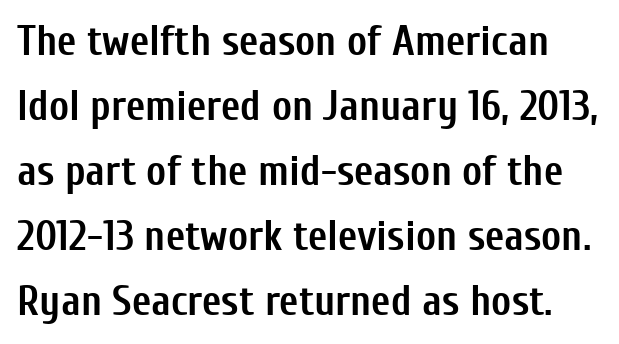
{"serif": "no", "italic": "no", "bold": "yes", "weight": "semibold", "width": "condensed", "stroke_contrast": "low", "x_height": "medium", "monospaced": "no", "underline": "no", "line_spacing": "normal", "line_spacing_ratio": 1.55, "letter_spacing": "normal", "letter_spacing_em": 0.0, "glyph_px": 42}
